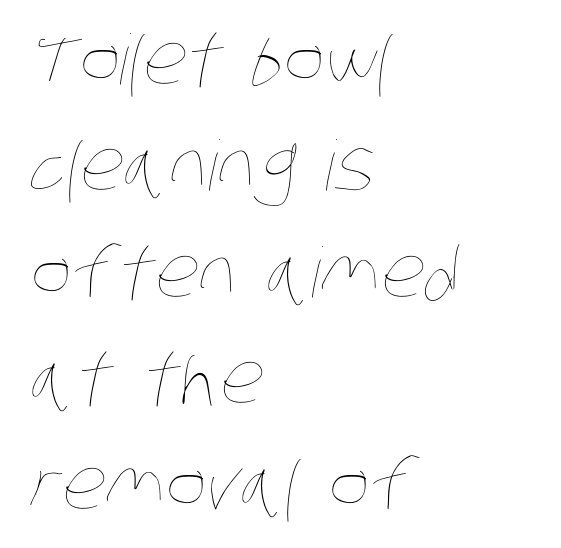
Q: Is the text bold? A: No.
Q: Is the text underlined? A: No.
Q: How is the paragraph aligned? A: Left-aligned.
Q: Is the spacing between letters normal or unusually wide? A: Normal.
Q: Is the spacing between lines tight, normal or loose? A: Normal.
Q: Width (condensed, normal, or wide)? A: Condensed.
Q: Stroke contrast? A: Low.
Q: x-height? A: Large.
Q: Monospaced? A: No.
